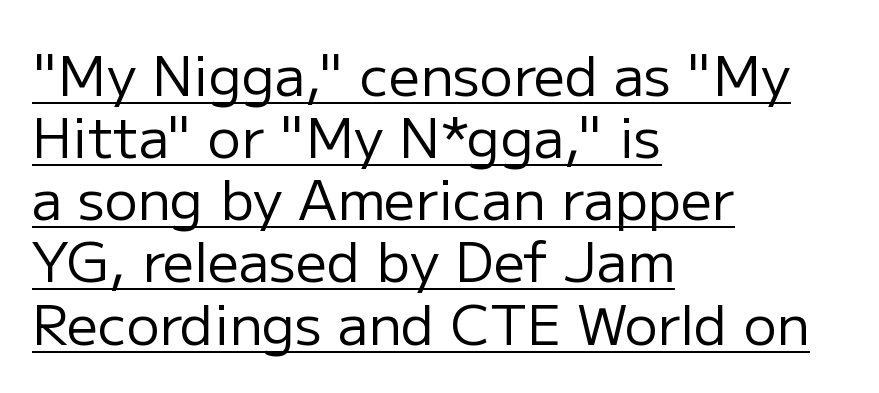
{"serif": "no", "italic": "no", "bold": "no", "weight": "regular", "width": "normal", "stroke_contrast": "low", "x_height": "medium", "monospaced": "no", "underline": "yes", "align": "left", "line_spacing": "tight", "line_spacing_ratio": 1.13, "letter_spacing": "normal", "letter_spacing_em": 0.0, "glyph_px": 55}
